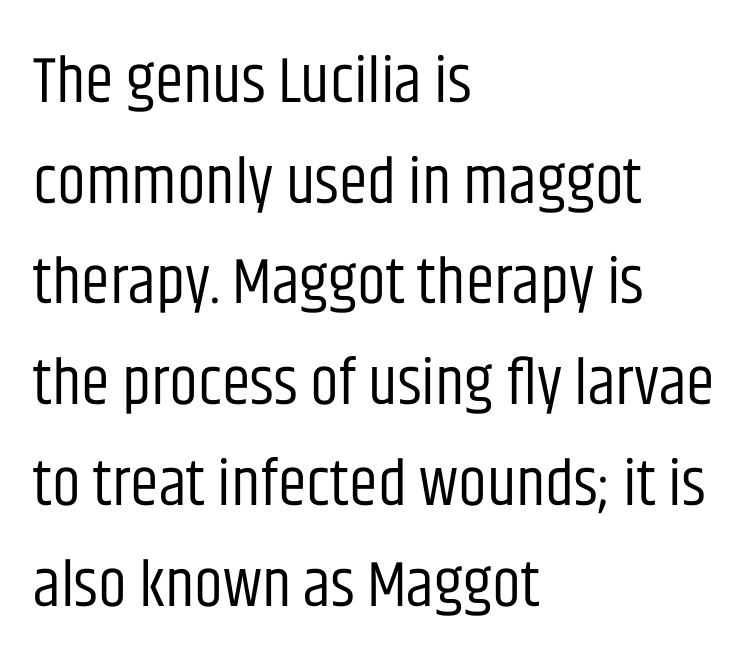
The image shows 65 px regular-weight, condensed sans-serif type, upright; set left-aligned, normal line spacing (1.55x), normal letter spacing, not underlined; low stroke contrast and a large x-height.
